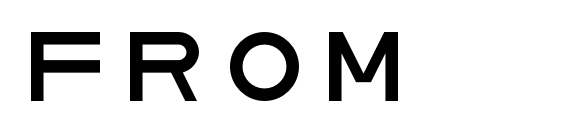
Look at the bottom of the vertical strokes: they stop flat, with no serifs. Check the space under the baseline: it is left empty. Look at the tracking — it's clearly loosened, letters drifting apart. Proportional: the letters do not fall into vertical columns. A classic flush-left, rag-right setting is used for this passage.
